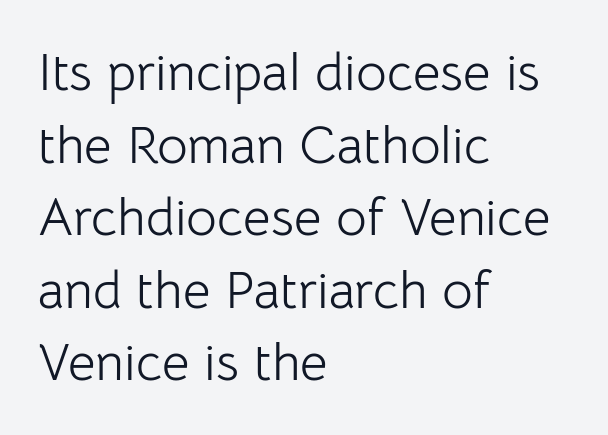
{"serif": "no", "italic": "no", "bold": "no", "weight": "light", "width": "normal", "stroke_contrast": "low", "x_height": "medium", "monospaced": "no", "underline": "no", "align": "left", "line_spacing": "normal", "line_spacing_ratio": 1.37, "letter_spacing": "normal", "letter_spacing_em": 0.0, "glyph_px": 53}
